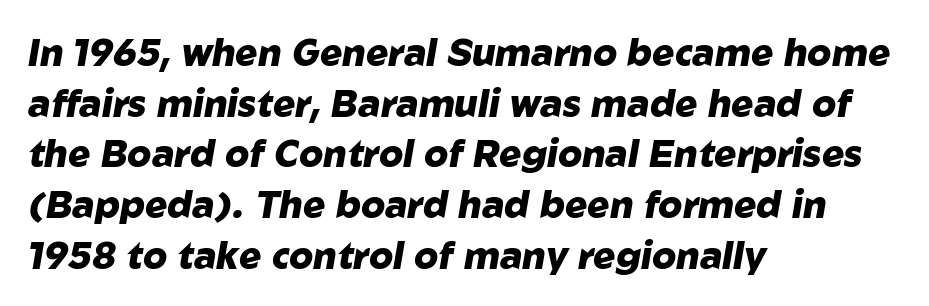
Character widths vary here, with narrow letters taking less room than wide ones. Does the lettering tilt? It does — this is italic. Thick stems and heavy bowls — unmistakably bold. Standard letterfit; no display-style spreading of the glyphs. Type without underlining. Reading down the block, your eye returns to a fixed left position each line.
